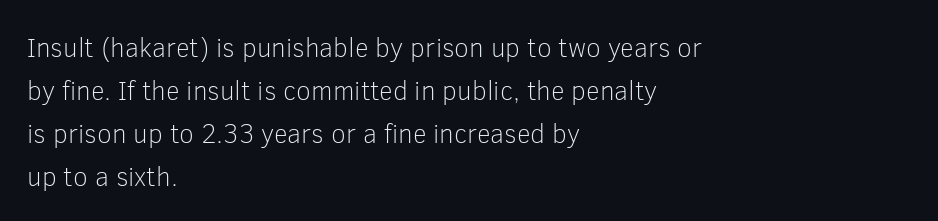
The image shows 27 px text type, upright; set left-aligned, normal line spacing (1.59x), normal letter spacing, not underlined.
